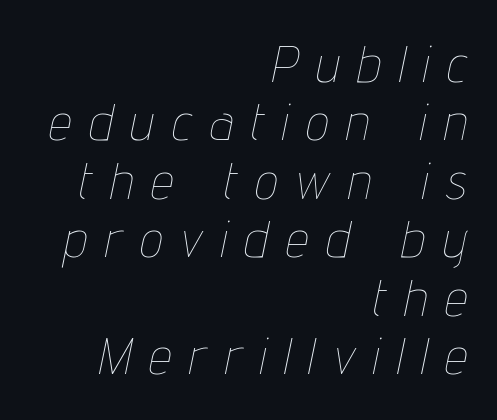
The font's italic variant was chosen for this text. Here the glyphs are tracked loosely, breaking word shapes into spaced letters. Compared with a typical body face, this is equally light or lighter still. Each letter keeps its own natural width here, so spacing adapts to shape.
